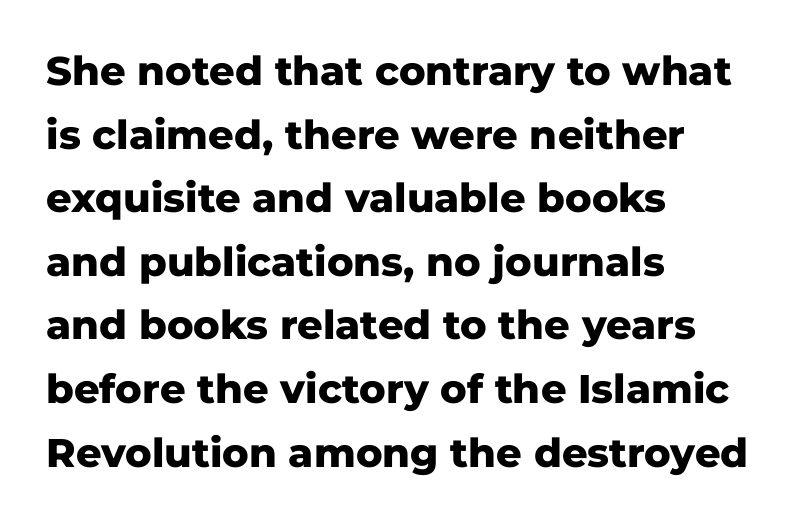
The image shows 40 px heavy sans-serif type, upright; set left-aligned, normal line spacing (1.59x), normal letter spacing, not underlined; low stroke contrast and a medium x-height.
